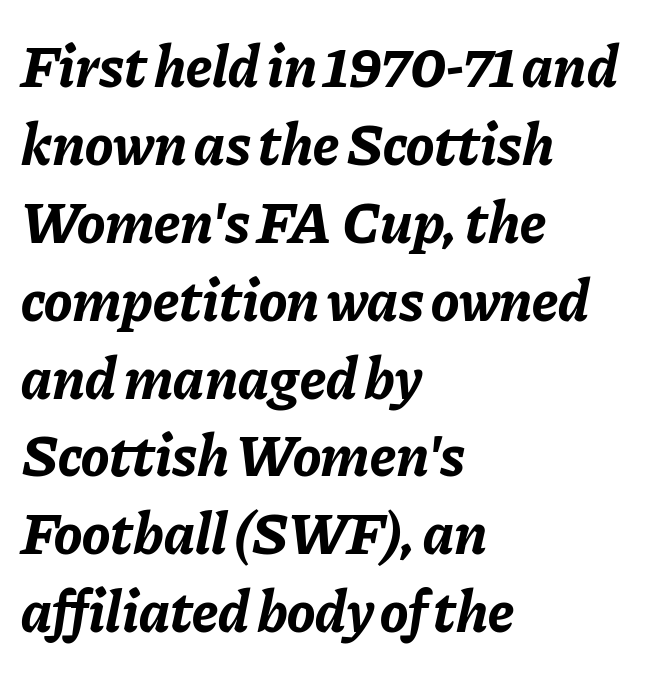
{"italic": "yes", "lean": "right", "slant_degrees": 11, "bold": "yes", "weight": "bold", "width": "normal", "stroke_contrast": "low", "x_height": "medium", "monospaced": "no", "underline": "no", "align": "left", "line_spacing": "normal", "line_spacing_ratio": 1.32, "letter_spacing": "normal", "letter_spacing_em": 0.0, "glyph_px": 59}
